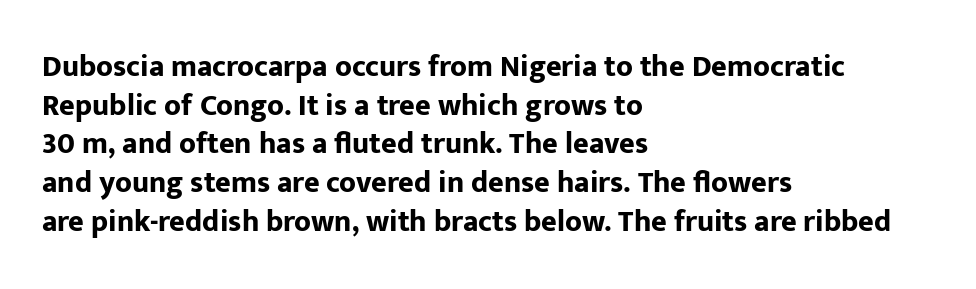
The rows are spaced the way most documents space them. Character widths vary here, with narrow letters taking less room than wide ones. Italic: no, the glyphs are upright roman. The passage shown has conventional tracking throughout.
